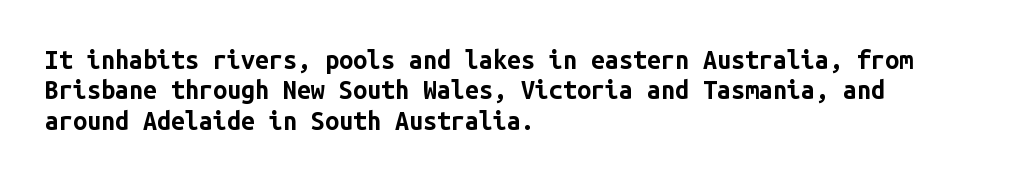
Each line starts at the same left margin while the right side varies. Words appear dense and cohesive because spacing is normal. What weight is shown? A full bold with thick strokes. Nope, not italic — everything's standing straight.
